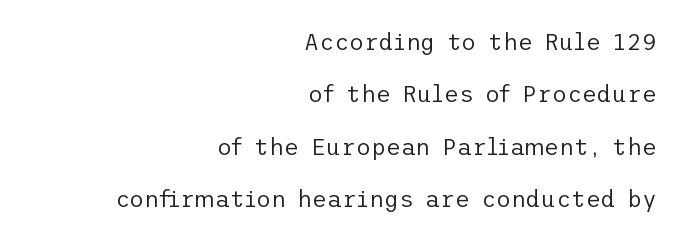
{"italic": "no", "bold": "no", "underline": "no", "align": "right", "line_spacing": "loose", "line_spacing_ratio": 2.28, "letter_spacing": "normal", "letter_spacing_em": 0.0, "glyph_px": 23}
